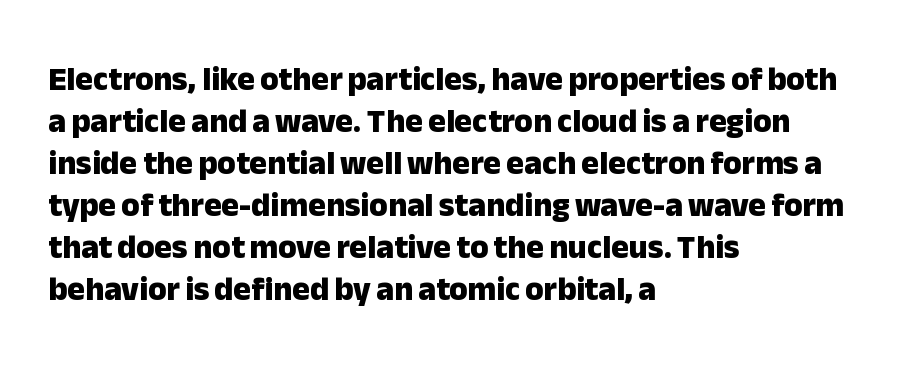
{"serif": "no", "italic": "no", "bold": "yes", "weight": "heavy", "width": "normal", "stroke_contrast": "low", "x_height": "medium", "monospaced": "no", "underline": "no", "align": "left", "line_spacing": "normal", "line_spacing_ratio": 1.27, "letter_spacing": "normal", "letter_spacing_em": 0.0, "glyph_px": 33}
